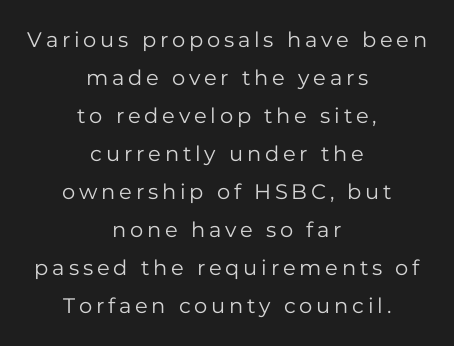
Q: Is the text bold? A: No.
Q: Is the text italic (slanted)? A: No, it is upright.
Q: Is the text underlined? A: No.
Q: How is the paragraph aligned? A: Centered.
